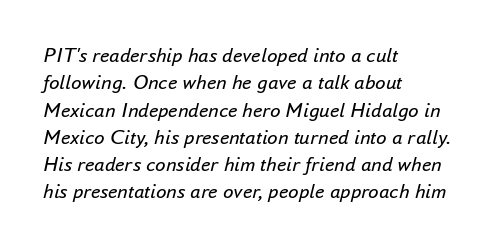
{"italic": "yes", "lean": "right", "slant_degrees": 16, "bold": "no", "underline": "no", "align": "left", "line_spacing": "normal", "line_spacing_ratio": 1.3, "letter_spacing": "normal", "letter_spacing_em": 0.0, "glyph_px": 21}
